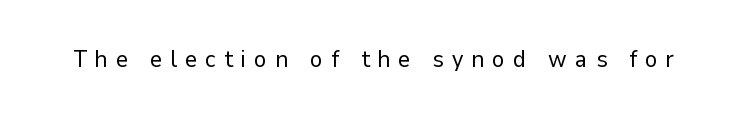
On a weight scale, this lands at 450 or below. The baseline area is clear. Quick note: not italic, upright. Here the glyphs are tracked loosely, breaking word shapes into spaced letters.
